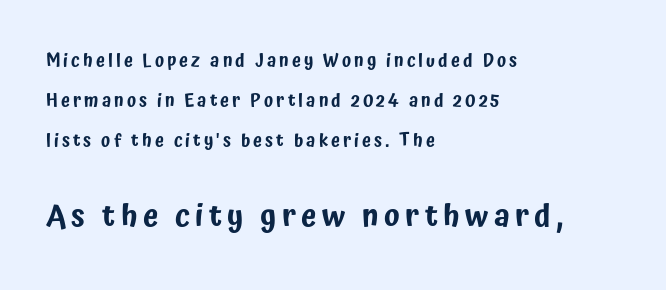
Italic? Not at all — the glyphs are vertical. Compared with a centered layout, this one pins lines to the left instead. Varying glyph widths throughout — classic text-font behaviour. If you measured baseline to baseline, you'd find a long distance. Letters rest on an invisible, unmarked baseline. Here the second block reads like a headline and the first like body copy.
